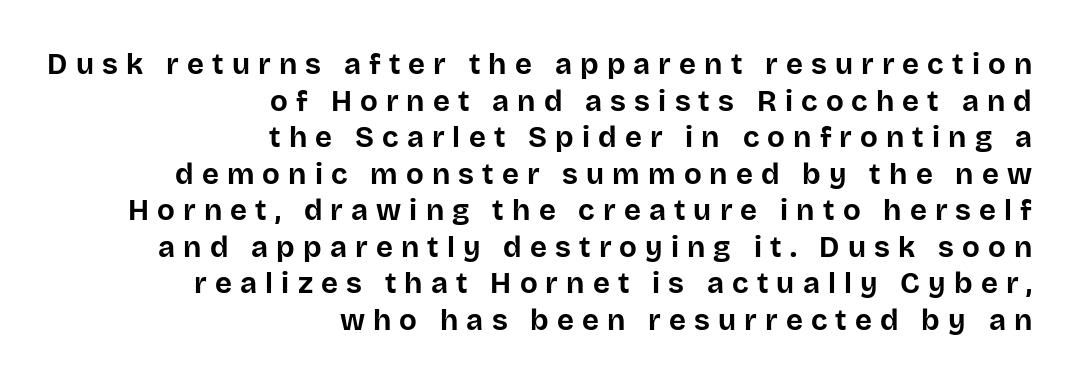
The image shows 29 px bold sans-serif type, upright; set right-aligned, normal line spacing (1.26x), unusually wide letter spacing (+0.28 em), not underlined; low stroke contrast and a large x-height.
